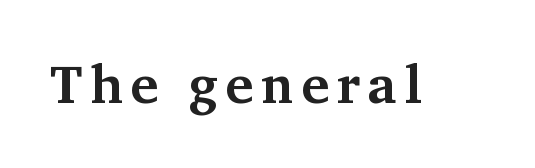
Each letter keeps its own natural width here, so spacing adapts to shape. The letters carry serifs — small finishing strokes at the ends of their stems. Nobody drew a line under any word here. Posture: vertical. Every letter is thick-stroked: bold, no question.
